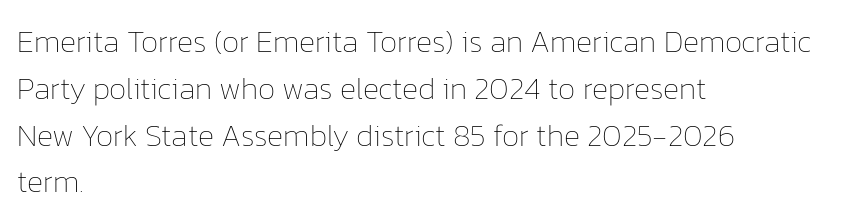
{"italic": "no", "bold": "no", "weight": "thin", "width": "normal", "stroke_contrast": "low", "x_height": "medium", "monospaced": "no", "underline": "no", "align": "left", "line_spacing": "normal", "line_spacing_ratio": 1.51, "letter_spacing": "normal", "letter_spacing_em": 0.0, "glyph_px": 31}
